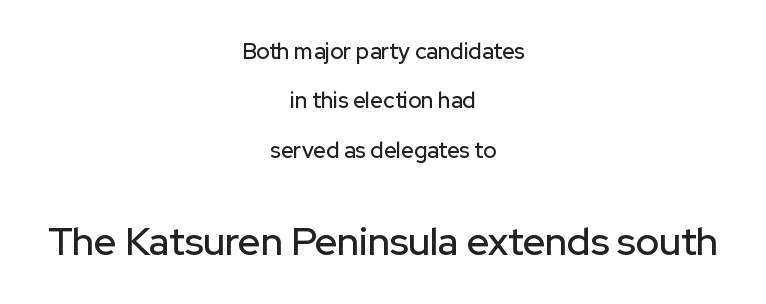
Q: Is the text italic (slanted)? A: No, it is upright.
Q: Is the typeface a serif or a sans-serif typeface? A: Sans-serif.
Q: Is the text underlined? A: No.
Q: How is the paragraph aligned? A: Centered.
Q: Is the spacing between letters normal or unusually wide? A: Normal.
Q: Is the spacing between lines tight, normal or loose? A: Loose.
Q: Which block of text is set in a larger size, the first (top) or the second (bottom)? A: The second (bottom) one.
Q: Width (condensed, normal, or wide)? A: Normal.
Q: Stroke contrast? A: Low.
Q: x-height? A: Medium.
Q: Monospaced? A: No.
